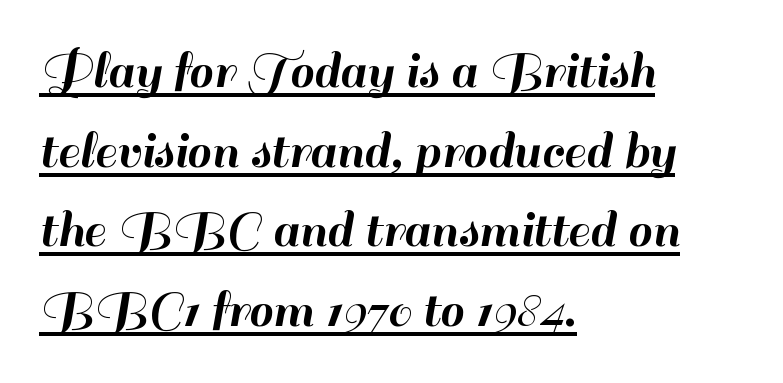
The image shows 55 px sans-serif type; set left-aligned, normal line spacing (1.45x), normal letter spacing, underlined; high stroke contrast and a small x-height.
